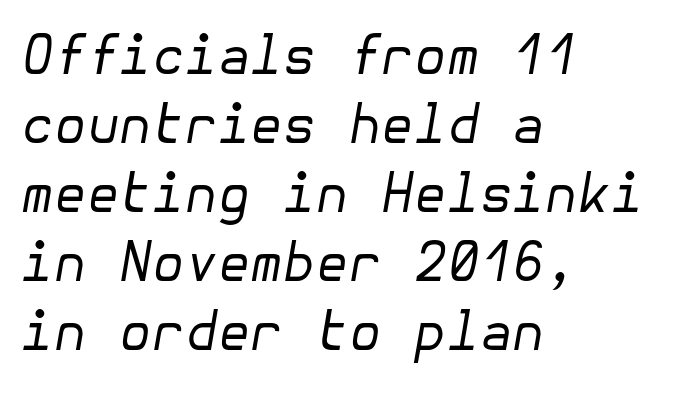
Q: Is the text bold? A: No.
Q: Is the text italic (slanted)? A: Yes, it leans right by about 10 degrees.
Q: Is the text underlined? A: No.
Q: How is the paragraph aligned? A: Left-aligned.
Q: Is the spacing between letters normal or unusually wide? A: Normal.
Q: Is the spacing between lines tight, normal or loose? A: Normal.
Q: Width (condensed, normal, or wide)? A: Normal.
Q: Stroke contrast? A: Low.
Q: x-height? A: Medium.
